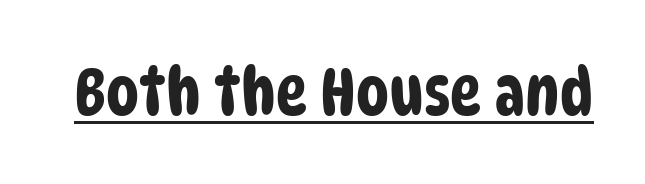
Q: Is the typeface a serif or a sans-serif typeface? A: Sans-serif.
Q: Is the text underlined? A: Yes.
Q: Is the spacing between letters normal or unusually wide? A: Normal.
Q: Width (condensed, normal, or wide)? A: Condensed.
Q: Stroke contrast? A: Low.
Q: x-height? A: Large.
Q: Monospaced? A: No.
